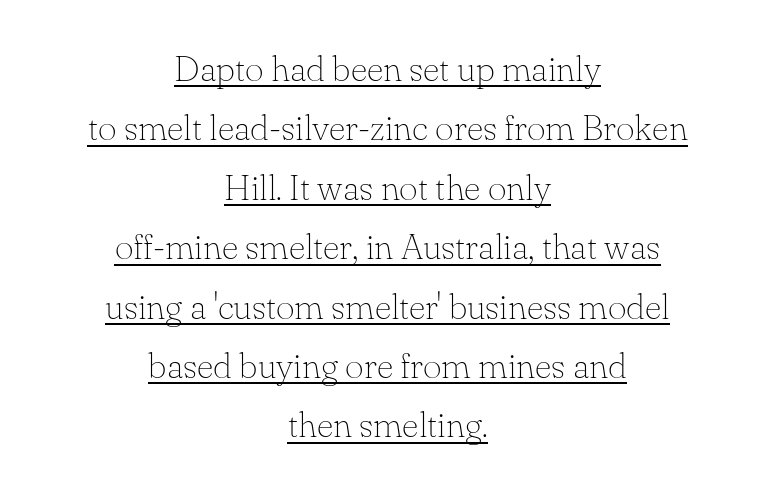
Q: Is the text bold? A: No.
Q: Is the text italic (slanted)? A: No, it is upright.
Q: Is the typeface a serif or a sans-serif typeface? A: Serif.
Q: Is the text underlined? A: Yes.
Q: How is the paragraph aligned? A: Centered.
Q: Is the spacing between letters normal or unusually wide? A: Normal.
Q: Is the spacing between lines tight, normal or loose? A: Normal.
Q: Width (condensed, normal, or wide)? A: Normal.
Q: Stroke contrast? A: Low.
Q: x-height? A: Small.
Q: Monospaced? A: No.
